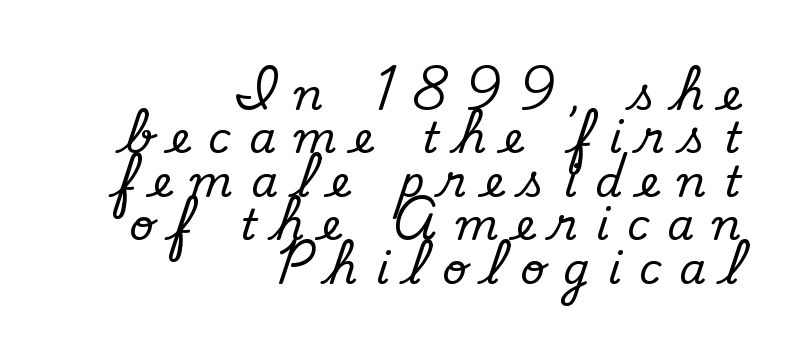
Q: Is the text bold? A: No.
Q: Is the typeface a serif or a sans-serif typeface? A: Sans-serif.
Q: Is the text underlined? A: No.
Q: How is the paragraph aligned? A: Right-aligned.
Q: Is the spacing between letters normal or unusually wide? A: Unusually wide.
Q: Is the spacing between lines tight, normal or loose? A: Tight.
Q: Width (condensed, normal, or wide)? A: Normal.
Q: Stroke contrast? A: Low.
Q: x-height? A: Small.
Q: Monospaced? A: No.
